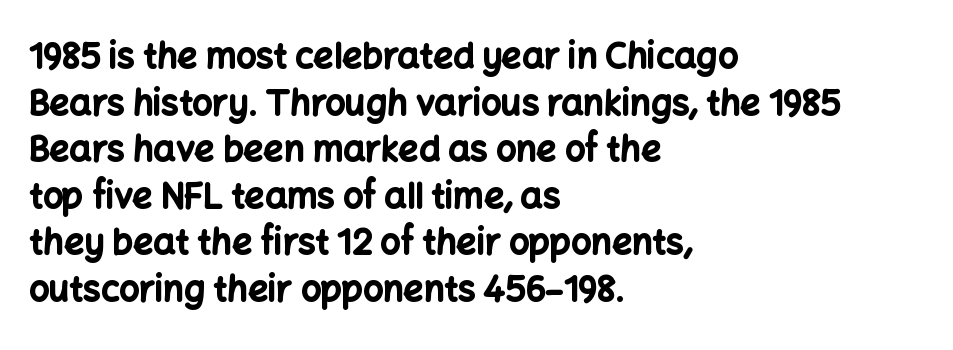
Do the characters align in a grid? No, the font is proportional. Every row of glyphs begins at an identical x-position on the left. The line-height multiplier appears to be the usual default. Descenders are the only things crossing below the line. Students, this is bold: see how much ink each stroke carries. In terms of posture, this sample is upright.
